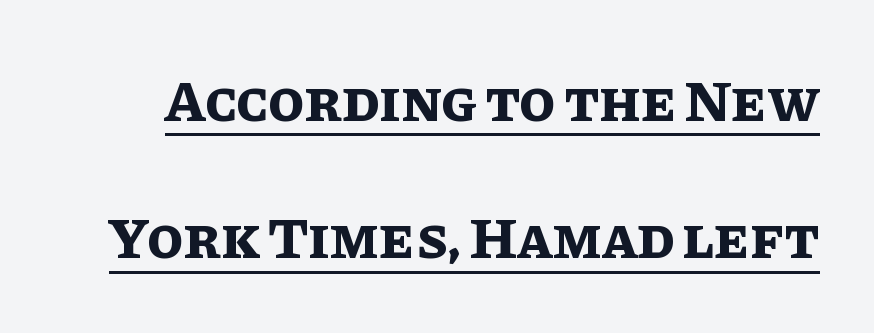
{"italic": "no", "bold": "yes", "weight": "bold", "width": "normal", "stroke_contrast": "low", "x_height": "large", "monospaced": "no", "underline": "yes", "line_spacing": "loose", "line_spacing_ratio": 2.33, "letter_spacing": "normal", "letter_spacing_em": 0.0, "glyph_px": 59}
